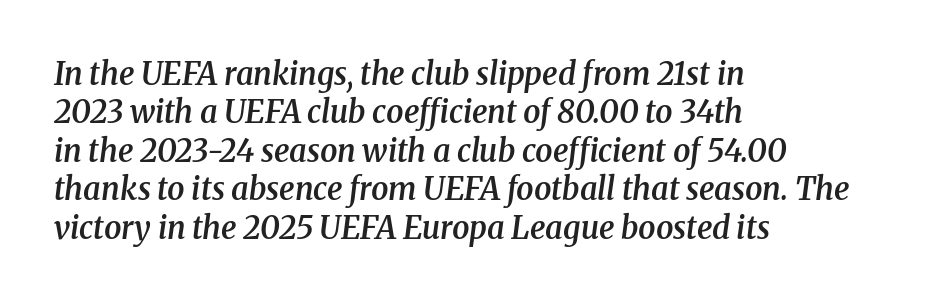
Q: Is the text bold? A: Semi-bold.
Q: Is the text italic (slanted)? A: Yes, it leans right by about 8 degrees.
Q: Is the typeface a serif or a sans-serif typeface? A: Serif.
Q: Is the text underlined? A: No.
Q: How is the paragraph aligned? A: Left-aligned.
Q: Is the spacing between letters normal or unusually wide? A: Normal.
Q: Width (condensed, normal, or wide)? A: Normal.
Q: Stroke contrast? A: Medium.
Q: x-height? A: Medium.
Q: Monospaced? A: No.
